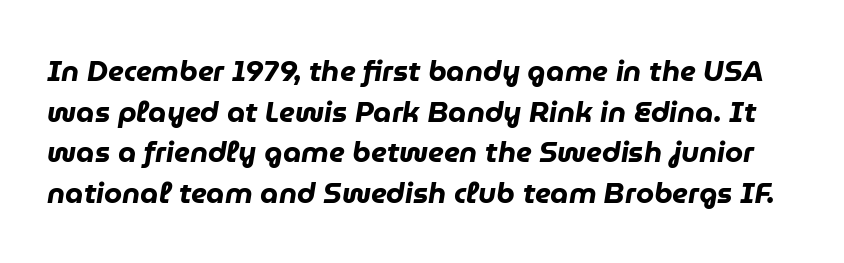
{"italic": "yes", "lean": "right", "slant_degrees": 9, "bold": "yes", "weight": "heavy", "width": "normal", "stroke_contrast": "low", "x_height": "medium", "monospaced": "no", "underline": "no", "line_spacing": "normal", "line_spacing_ratio": 1.4, "letter_spacing": "normal", "letter_spacing_em": 0.0, "glyph_px": 29}
